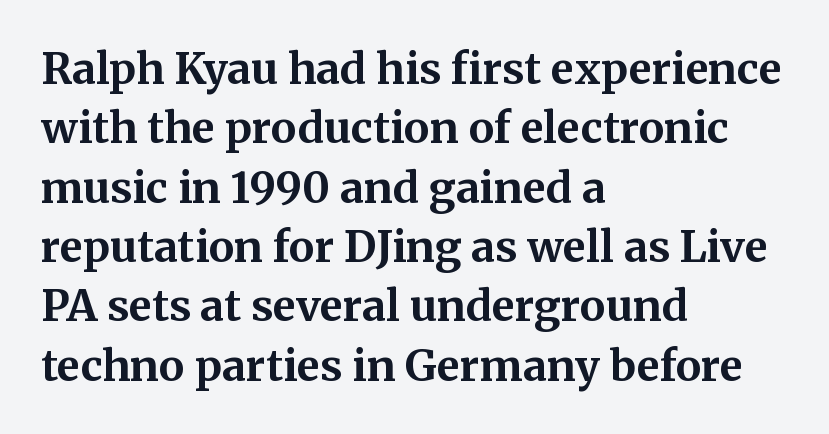
Varying glyph widths throughout — classic text-font behaviour. Clear beneath every line of the passage. These lines were composed using upright roman letters. These lines are set flush left with a ragged right edge. What stands out about the letter spacing? Nothing — it is the standard amount. Serif or sans? Serif — the stroke terminals have little feet.
